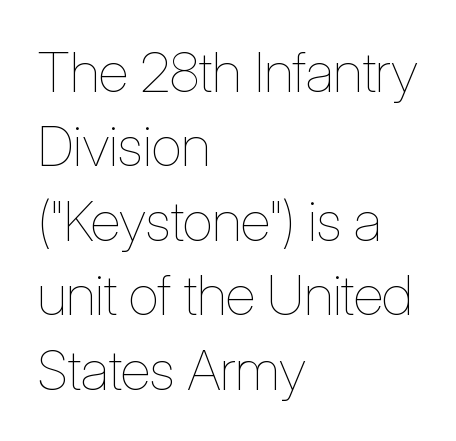
The image shows 56 px thin, condensed type, upright; set left-aligned, normal line spacing (1.33x), normal letter spacing, not underlined; low stroke contrast and a medium x-height.
